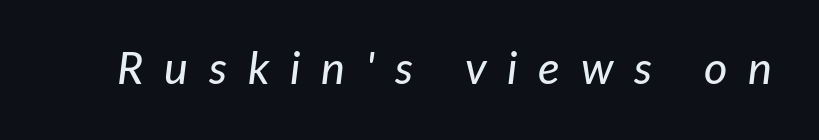
The image shows 45 px text type, italic (leaning right); set unusually wide letter spacing (+0.46 em), not underlined; low stroke contrast and a medium x-height.
